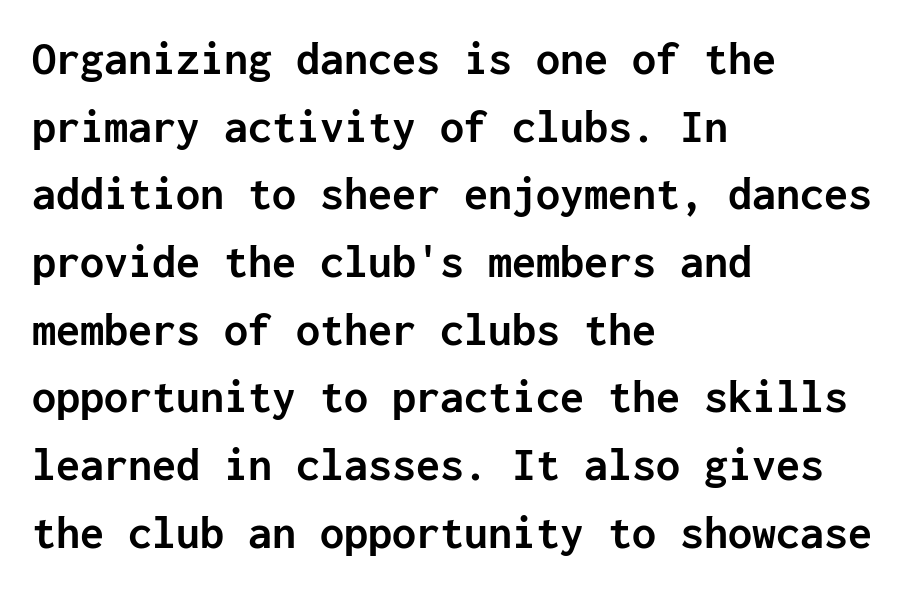
Quick note: underline off. This sample uses an upright cut, with every glyph sitting square on the baseline. In CSS terms this would be text-align: left. The rendering keeps characters at their native spacing.
